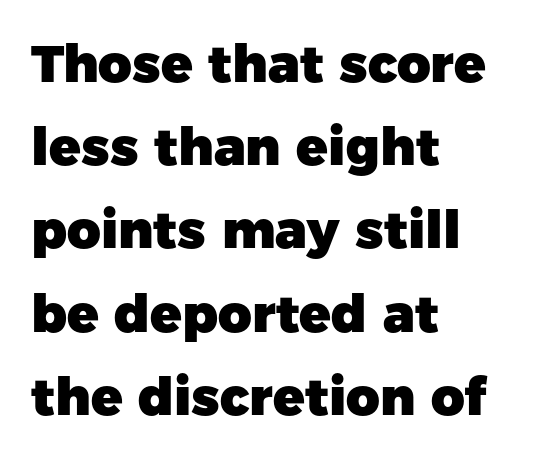
{"serif": "no", "italic": "no", "bold": "yes", "weight": "heavy", "width": "normal", "stroke_contrast": "low", "x_height": "medium", "monospaced": "no", "underline": "no", "align": "left", "line_spacing": "normal", "line_spacing_ratio": 1.6, "letter_spacing": "normal", "letter_spacing_em": 0.0, "glyph_px": 52}
